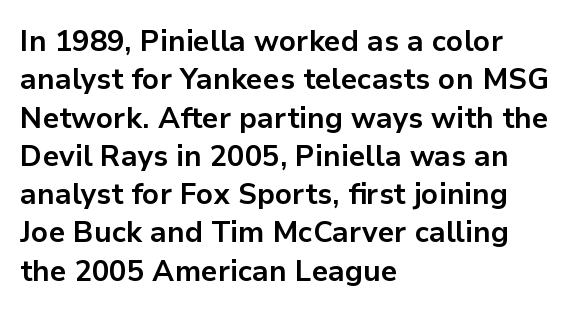
The image shows 29 px bold sans-serif type, upright; set left-aligned, normal line spacing (1.32x), normal letter spacing, not underlined; low stroke contrast and a medium x-height.
